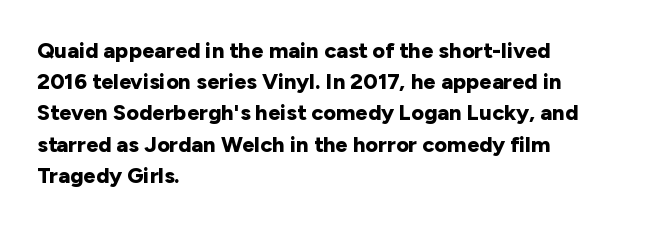
The image shows 22 px bold type, upright; set left-aligned, normal line spacing (1.42x), normal letter spacing, not underlined.
